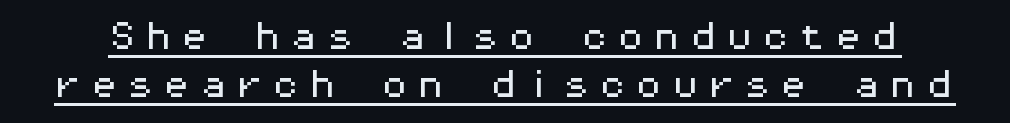
The image shows 30 px wide sans-serif type, upright, monospaced; set normal line spacing (1.59x), unusually wide letter spacing (+0.21 em), underlined; medium stroke contrast and a medium x-height.
